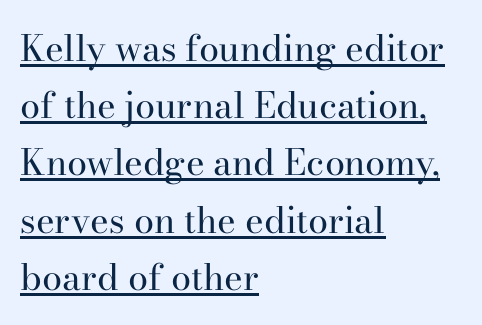
Q: Is the text bold? A: No.
Q: Is the text italic (slanted)? A: No, it is upright.
Q: Is the typeface a serif or a sans-serif typeface? A: Serif.
Q: Is the text underlined? A: Yes.
Q: How is the paragraph aligned? A: Left-aligned.
Q: Is the spacing between letters normal or unusually wide? A: Normal.
Q: Is the spacing between lines tight, normal or loose? A: Normal.
Q: Width (condensed, normal, or wide)? A: Normal.
Q: Stroke contrast? A: High.
Q: x-height? A: Small.
Q: Monospaced? A: No.
